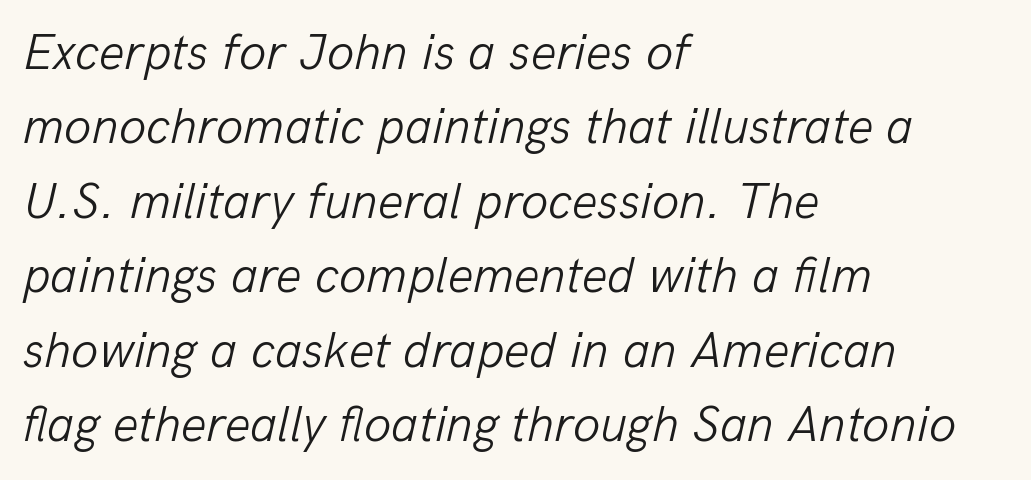
The image shows 50 px light type, italic (leaning right); set left-aligned, normal line spacing (1.49x), normal letter spacing, not underlined; low stroke contrast and a medium x-height.
